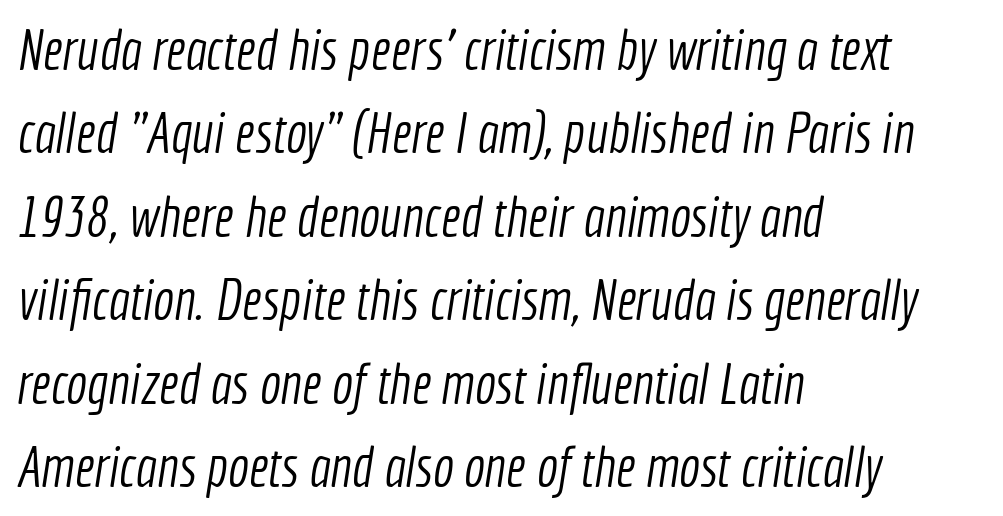
Leftover space on each line is placed entirely after the last word. Look at the bottom of the vertical strokes: they stop flat, with no serifs. Only glyphs here, with clear space below each row. Vertically, the passage feels balanced, rows spaced as you'd expect.
